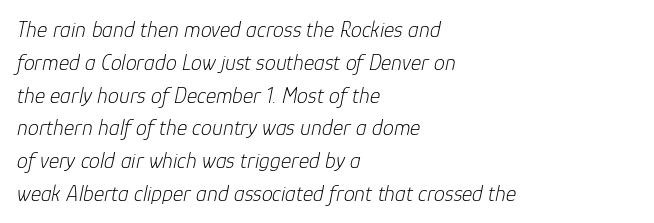
Nothing unusual about the tracking: characters are spaced as the font intends. This reads as an unemphasized weight, regular at the heaviest. The paragraph shown leans on its left margin. Does the lettering tilt? It does — this is italic. Reading down the column, the eye jumps a familiar distance to each next line.
